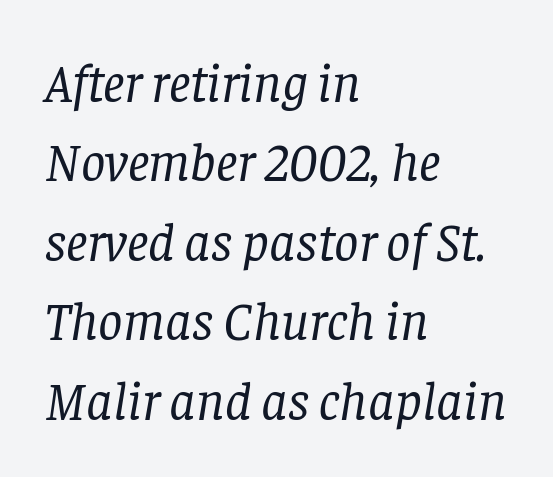
Q: Is the text bold? A: No.
Q: Is the text italic (slanted)? A: Yes, it leans right by about 8 degrees.
Q: Is the typeface a serif or a sans-serif typeface? A: Serif.
Q: Is the text underlined? A: No.
Q: How is the paragraph aligned? A: Left-aligned.
Q: Is the spacing between letters normal or unusually wide? A: Normal.
Q: Is the spacing between lines tight, normal or loose? A: Normal.
Q: Width (condensed, normal, or wide)? A: Normal.
Q: Stroke contrast? A: Low.
Q: x-height? A: Large.
Q: Monospaced? A: No.
